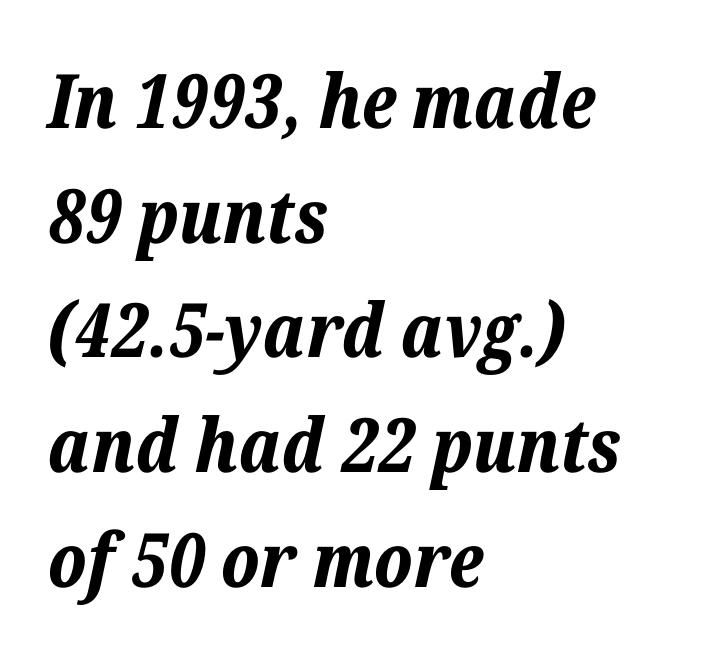
{"italic": "yes", "lean": "right", "slant_degrees": 12, "bold": "yes", "weight": "bold", "width": "normal", "stroke_contrast": "low", "x_height": "medium", "monospaced": "no", "underline": "no", "align": "left", "line_spacing": "normal", "line_spacing_ratio": 1.53, "letter_spacing": "normal", "letter_spacing_em": 0.0, "glyph_px": 75}
